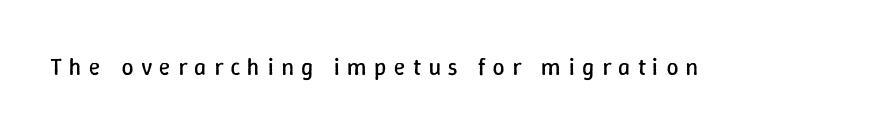
Q: Is the text bold? A: No.
Q: Is the text italic (slanted)? A: No, it is upright.
Q: Is the text underlined? A: No.
Q: Is the spacing between letters normal or unusually wide? A: Unusually wide.
